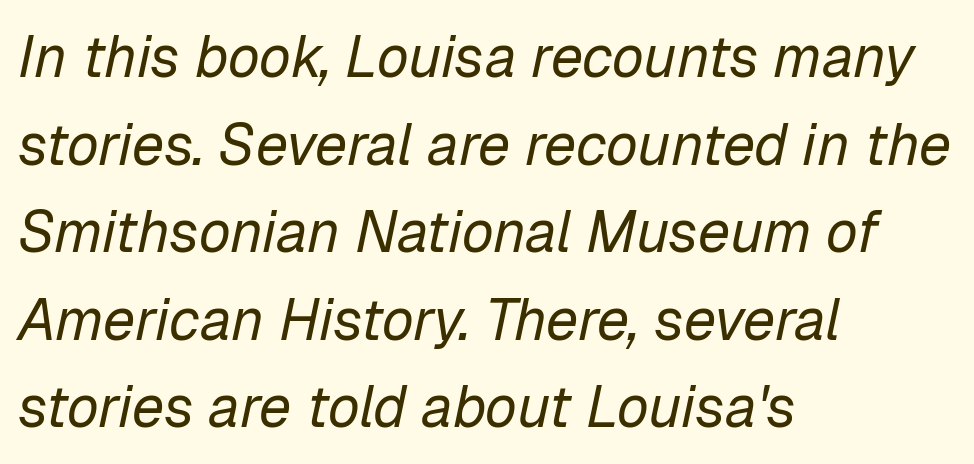
The image shows 58 px regular-weight type, italic (leaning right); set left-aligned, normal line spacing (1.51x), normal letter spacing, not underlined; low stroke contrast and a medium x-height.
